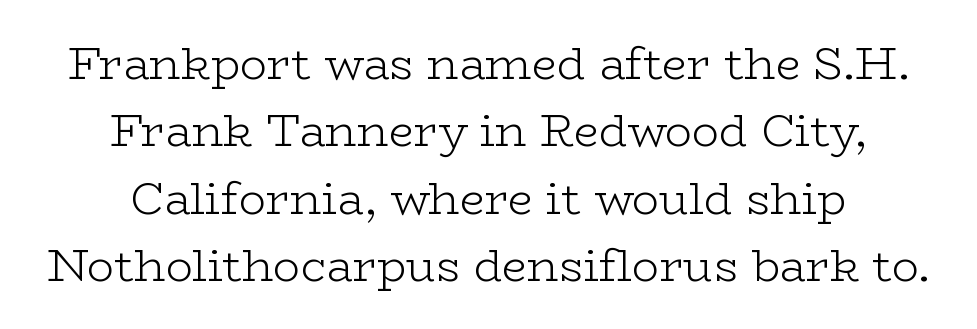
The block of text has a typical density, with ordinary space between rows. Stem width sits at or under what a default text font uses. This rendering uses center alignment, leaving both contours irregular but symmetric. Descenders are the only things crossing below the line. The specimen reads as upright at a glance.
